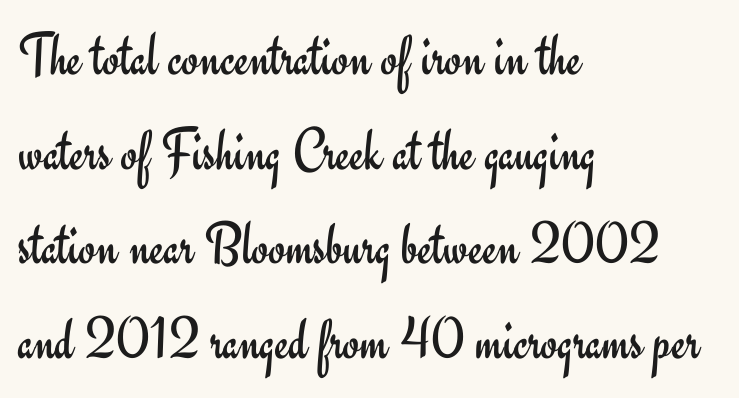
Q: Is the text bold? A: No.
Q: Is the text italic (slanted)? A: Yes.
Q: Is the typeface a serif or a sans-serif typeface? A: Sans-serif.
Q: Is the text underlined? A: No.
Q: How is the paragraph aligned? A: Left-aligned.
Q: Is the spacing between letters normal or unusually wide? A: Normal.
Q: Is the spacing between lines tight, normal or loose? A: Normal.
Q: Width (condensed, normal, or wide)? A: Normal.
Q: Stroke contrast? A: Low.
Q: x-height? A: Small.
Q: Monospaced? A: No.
